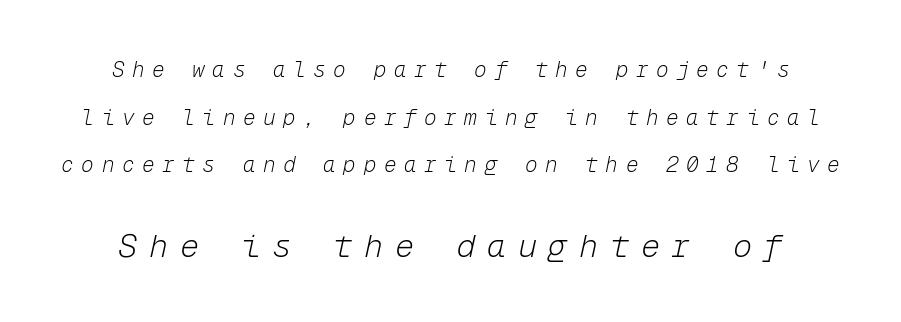
The typesetting does not lean heavy: it is not bold. A bare baseline throughout the passage. Each letter, wide or thin by design, is forced into the same width here. The tracking reads as deliberately expanded to a designer's eye. Compared with typical paragraphs, the rows here are farther apart.
